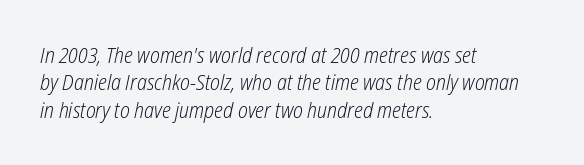
The image shows 21 px text type, italic (leaning right); set left-aligned, normal line spacing (1.3x), normal letter spacing, not underlined.
